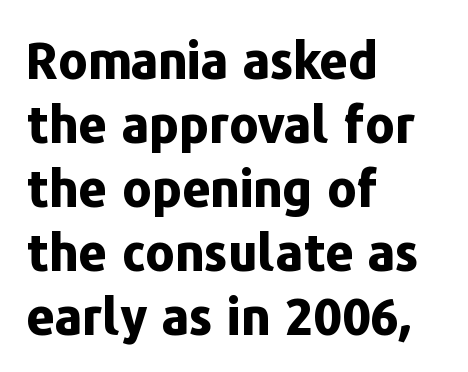
The image shows 50 px bold sans-serif type, upright; set left-aligned, normal line spacing (1.28x), normal letter spacing, not underlined; low stroke contrast and a medium x-height.
